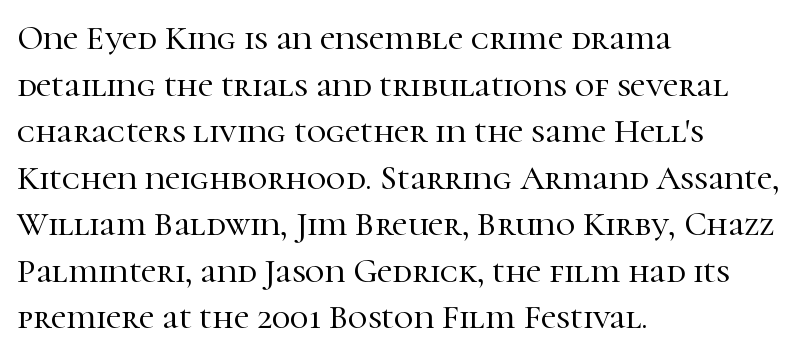
Q: Is the text italic (slanted)? A: No, it is upright.
Q: Is the typeface a serif or a sans-serif typeface? A: Serif.
Q: Is the text underlined? A: No.
Q: How is the paragraph aligned? A: Left-aligned.
Q: Is the spacing between letters normal or unusually wide? A: Normal.
Q: Is the spacing between lines tight, normal or loose? A: Normal.
Q: Width (condensed, normal, or wide)? A: Normal.
Q: Stroke contrast? A: High.
Q: x-height? A: Medium.
Q: Monospaced? A: No.
